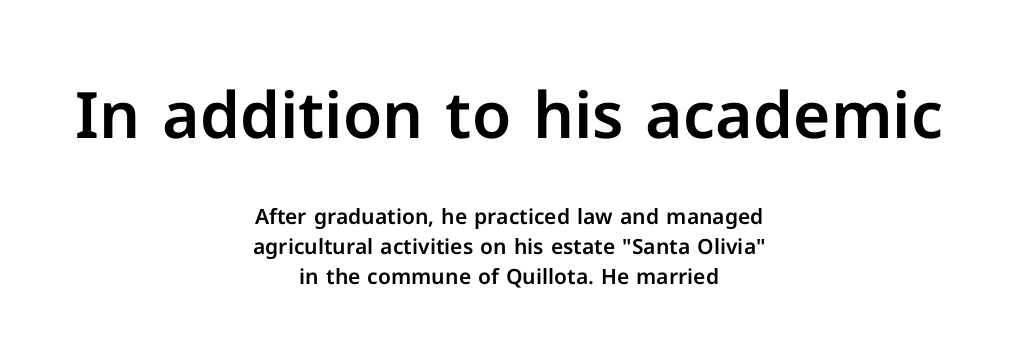
Q: Is the text italic (slanted)? A: No, it is upright.
Q: Is the typeface a serif or a sans-serif typeface? A: Sans-serif.
Q: Is the text underlined? A: No.
Q: How is the paragraph aligned? A: Centered.
Q: Is the spacing between letters normal or unusually wide? A: Normal.
Q: Is the spacing between lines tight, normal or loose? A: Normal.
Q: Which block of text is set in a larger size, the first (top) or the second (bottom)? A: The first (top) one.
Q: Width (condensed, normal, or wide)? A: Normal.
Q: Stroke contrast? A: Low.
Q: x-height? A: Medium.
Q: Monospaced? A: No.
